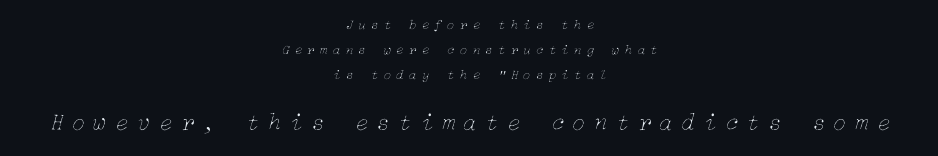
Visually, the bottom section dominates because its glyphs are scaled up. Is this a heavy cut? Hardly; it is regular or lighter. Lines of text with bare space underneath. Someone cranked the tracking dial way up on this one.
